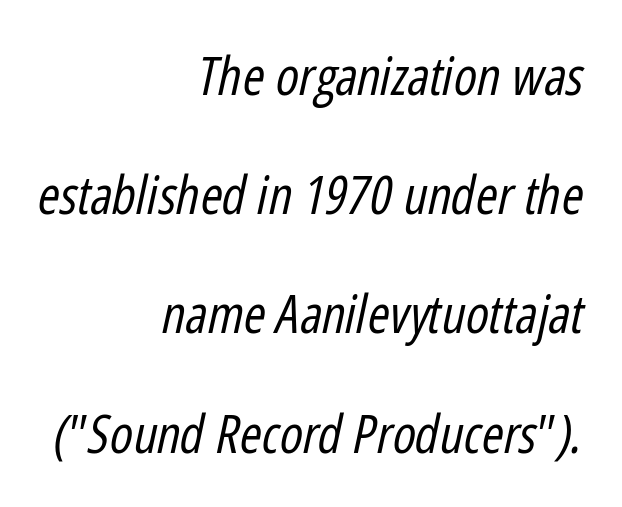
The image shows 53 px regular-weight, condensed type, italic (leaning right); set right-aligned, loose line spacing (2.25x), normal letter spacing, not underlined; low stroke contrast and a medium x-height.
